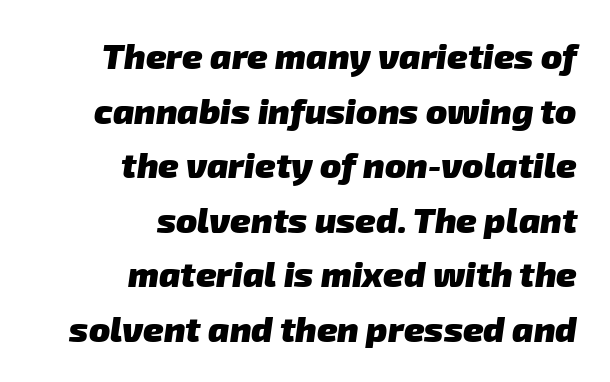
{"serif": "no", "bold": "yes", "weight": "heavy", "width": "normal", "stroke_contrast": "low", "x_height": "medium", "monospaced": "no", "underline": "no", "align": "right", "line_spacing": "normal", "line_spacing_ratio": 1.56, "letter_spacing": "normal", "letter_spacing_em": 0.0, "glyph_px": 35}
